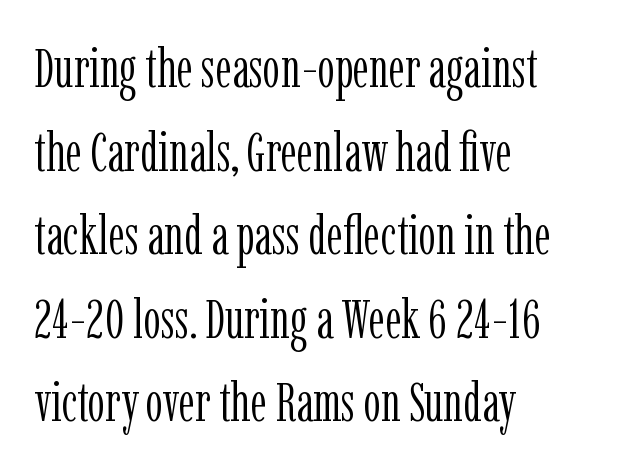
Decoration check: the copy has no underline. Do the characters align in a grid? No, the font is proportional. The face used here is seriffed, in the tradition of book romans. All the whitespace from short lines collects on the right. Characters follow at the spacing the type designer built in. The typography opts for an upright posture over an oblique one.
